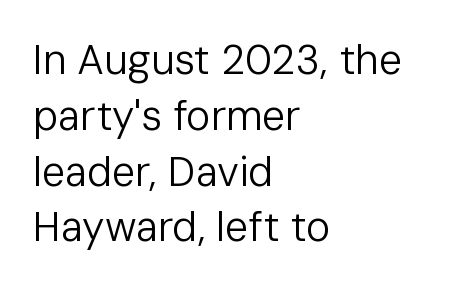
When letters stand straight like this, we call the style roman or upright. The letterforms sit at book weight or below. Note the varied advance widths — an 'i' is clearly narrower than an 'm'. The lines sit at an ordinary, default distance from one another.
